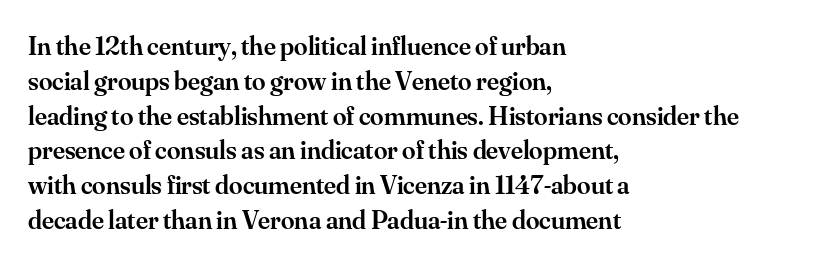
{"italic": "no", "bold": "semi", "underline": "no", "align": "left", "line_spacing": "normal", "line_spacing_ratio": 1.29, "letter_spacing": "normal", "letter_spacing_em": 0.0, "glyph_px": 27}
